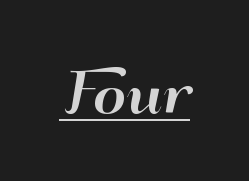
Q: Is the text italic (slanted)? A: Yes.
Q: Is the typeface a serif or a sans-serif typeface? A: Sans-serif.
Q: Is the text underlined? A: Yes.
Q: Is the spacing between letters normal or unusually wide? A: Normal.
Q: Width (condensed, normal, or wide)? A: Wide.
Q: Stroke contrast? A: High.
Q: x-height? A: Small.
Q: Monospaced? A: No.
